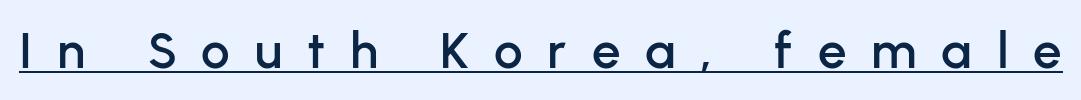
The image shows 51 px sans-serif type, upright; set unusually wide letter spacing (+0.49 em), underlined; low stroke contrast and a medium x-height.
